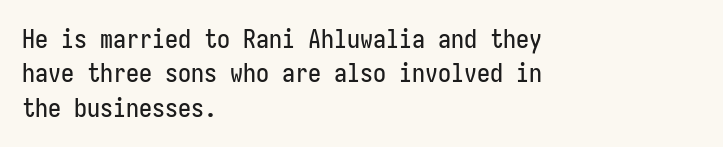
{"italic": "no", "underline": "no", "align": "left", "line_spacing": "normal", "line_spacing_ratio": 1.32, "letter_spacing": "normal", "letter_spacing_em": 0.0, "glyph_px": 26}
